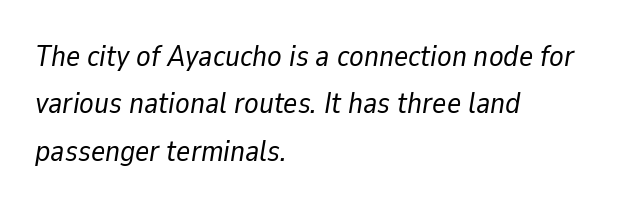
The image shows 30 px regular-weight type, italic (leaning right); set left-aligned, normal line spacing (1.58x), normal letter spacing, not underlined; low stroke contrast and a medium x-height.
